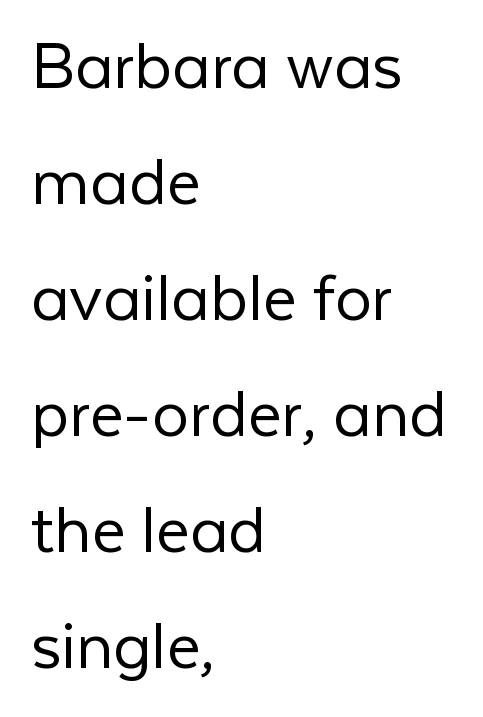
{"serif": "no", "italic": "no", "bold": "no", "weight": "light", "width": "normal", "stroke_contrast": "low", "x_height": "medium", "monospaced": "no", "underline": "no", "align": "left", "line_spacing": "normal", "line_spacing_ratio": 1.59, "letter_spacing": "normal", "letter_spacing_em": 0.0, "glyph_px": 73}
